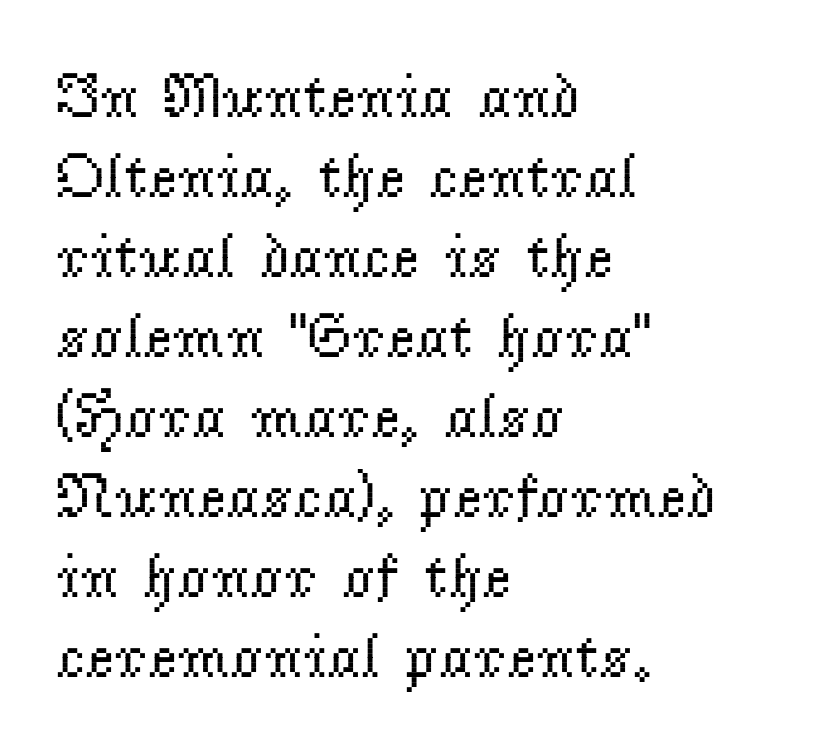
{"serif": "yes", "italic": "no", "bold": "no", "weight": "regular", "width": "normal", "stroke_contrast": "low", "x_height": "small", "monospaced": "no", "underline": "no", "align": "left", "line_spacing": "normal", "line_spacing_ratio": 1.27, "letter_spacing": "normal", "letter_spacing_em": 0.0, "glyph_px": 63}
